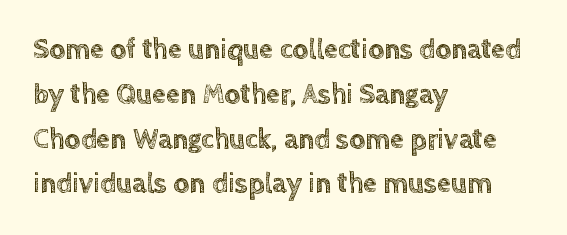
The image shows 28 px text type, upright; set left-aligned, normal line spacing (1.6x), normal letter spacing, not underlined; a large x-height.
